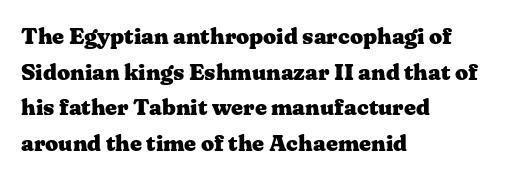
The image shows 23 px bold type, upright; set left-aligned, normal line spacing (1.55x), normal letter spacing, not underlined.
